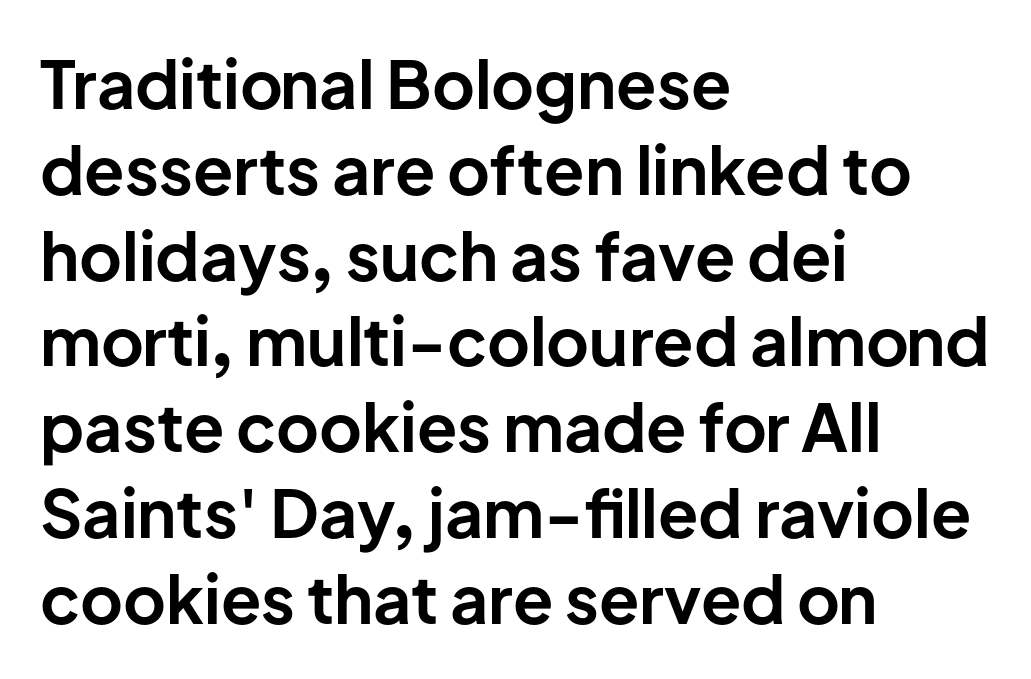
{"serif": "no", "italic": "no", "bold": "yes", "weight": "bold", "width": "normal", "stroke_contrast": "low", "x_height": "medium", "monospaced": "no", "underline": "no", "align": "left", "line_spacing": "normal", "line_spacing_ratio": 1.3, "letter_spacing": "normal", "letter_spacing_em": 0.0, "glyph_px": 66}
